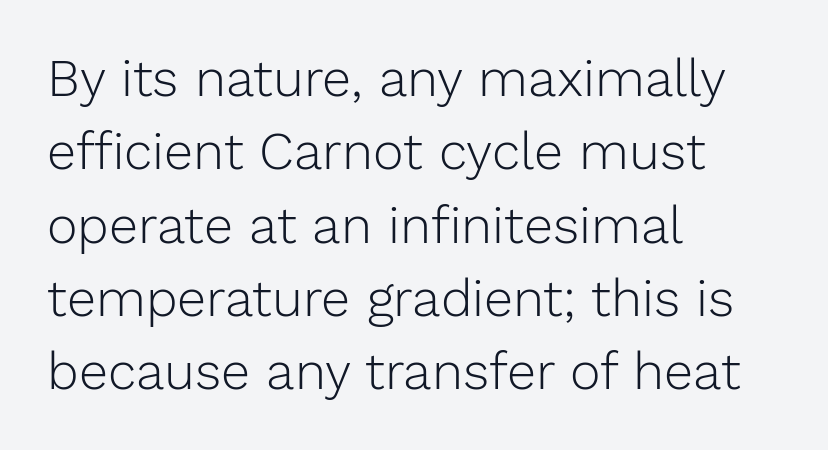
Q: Is the text bold? A: No.
Q: Is the text italic (slanted)? A: No, it is upright.
Q: Is the typeface a serif or a sans-serif typeface? A: Sans-serif.
Q: Is the text underlined? A: No.
Q: How is the paragraph aligned? A: Left-aligned.
Q: Is the spacing between letters normal or unusually wide? A: Normal.
Q: Is the spacing between lines tight, normal or loose? A: Normal.
Q: Width (condensed, normal, or wide)? A: Normal.
Q: Stroke contrast? A: Low.
Q: x-height? A: Medium.
Q: Monospaced? A: No.
